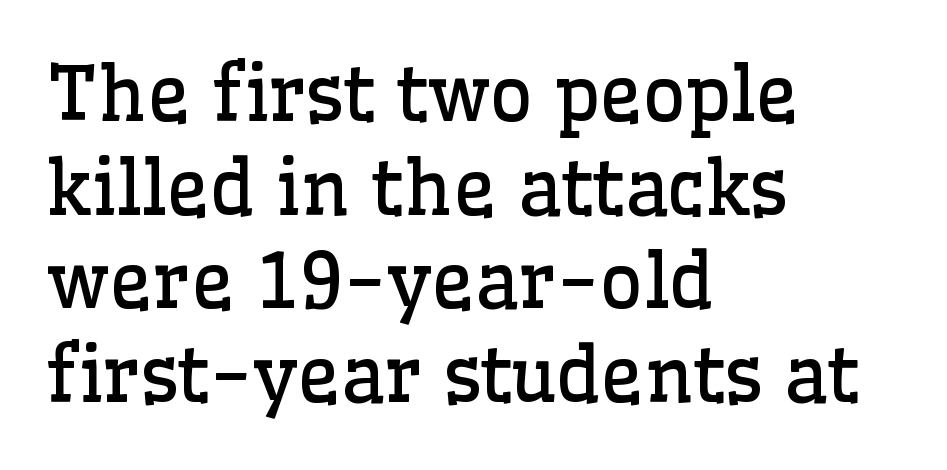
The image shows 75 px regular-weight serif type, upright; set left-aligned, normal line spacing (1.25x), normal letter spacing, not underlined; low stroke contrast and a medium x-height.
